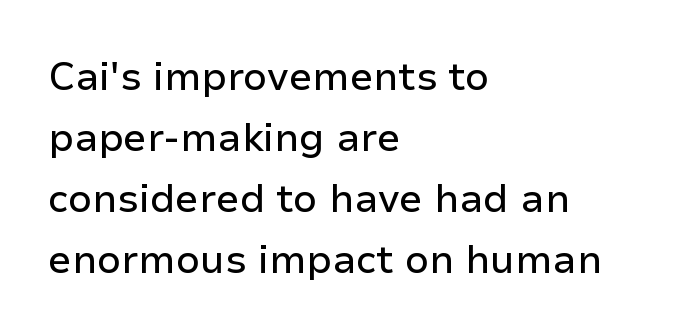
Q: Is the text italic (slanted)? A: No, it is upright.
Q: Is the typeface a serif or a sans-serif typeface? A: Sans-serif.
Q: Is the text underlined? A: No.
Q: How is the paragraph aligned? A: Left-aligned.
Q: Is the spacing between letters normal or unusually wide? A: Normal.
Q: Is the spacing between lines tight, normal or loose? A: Normal.
Q: Width (condensed, normal, or wide)? A: Normal.
Q: Stroke contrast? A: Low.
Q: x-height? A: Medium.
Q: Monospaced? A: No.
